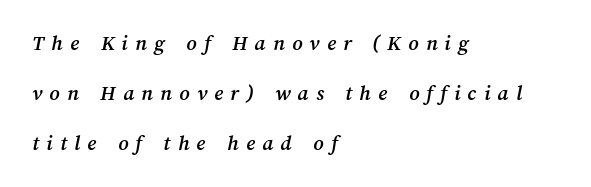
The passage is arranged the way most books set body copy — flush left. Airy leading. The glyphs are unaccompanied by any horizontal stroke below them. The tracking jumps out immediately: characters are airy and widely separated.
